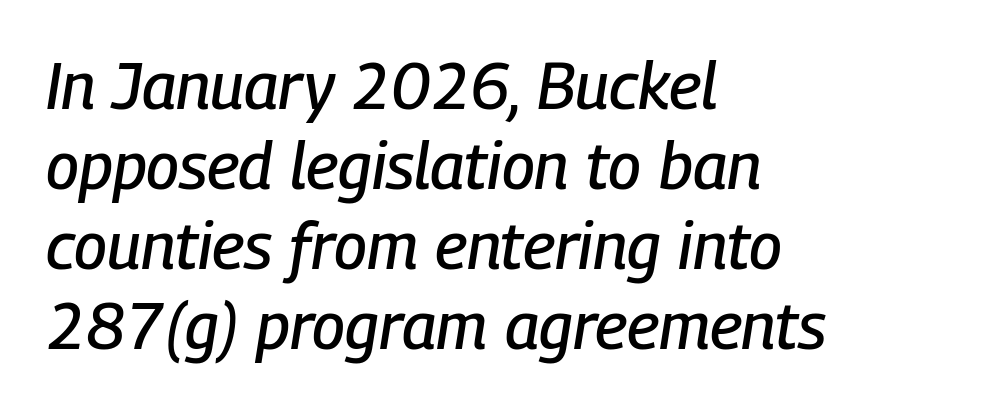
Q: Is the text italic (slanted)? A: Yes, it leans right by about 9 degrees.
Q: Is the text underlined? A: No.
Q: How is the paragraph aligned? A: Left-aligned.
Q: Is the spacing between letters normal or unusually wide? A: Normal.
Q: Width (condensed, normal, or wide)? A: Condensed.
Q: Stroke contrast? A: Low.
Q: x-height? A: Medium.
Q: Monospaced? A: No.
